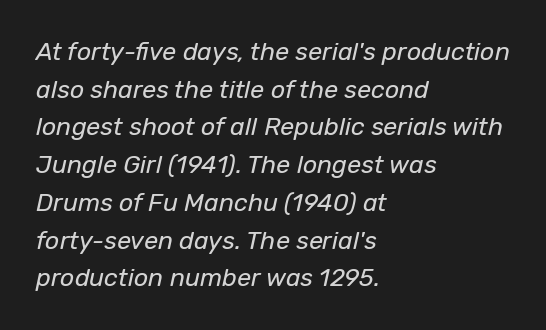
The image shows 25 px text type, italic (leaning right); set left-aligned, normal line spacing (1.51x), normal letter spacing, not underlined.
